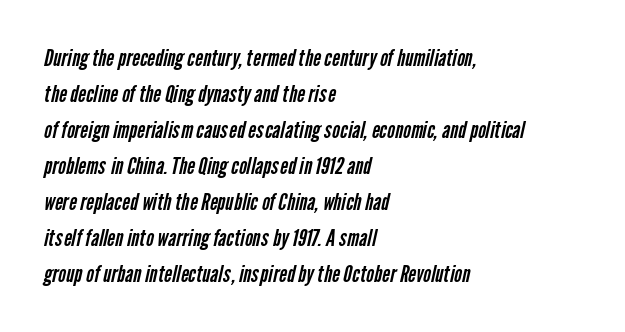
Q: Is the text bold? A: No.
Q: Is the text underlined? A: No.
Q: How is the paragraph aligned? A: Left-aligned.
Q: Is the spacing between letters normal or unusually wide? A: Normal.
Q: Is the spacing between lines tight, normal or loose? A: Normal.
